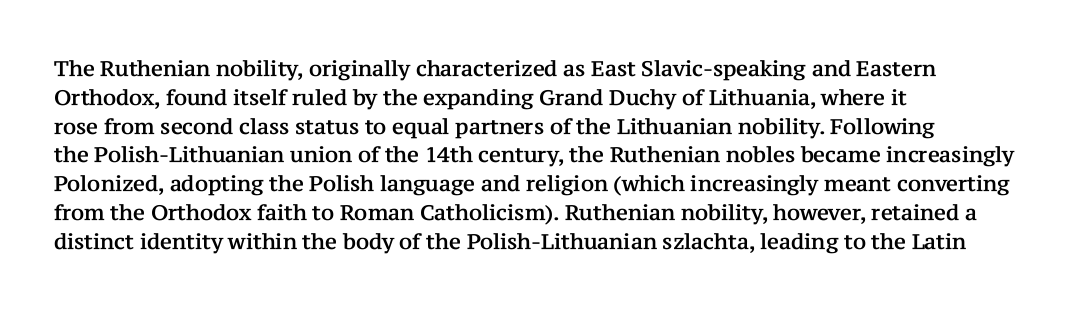
Q: Is the text italic (slanted)? A: No, it is upright.
Q: Is the text underlined? A: No.
Q: How is the paragraph aligned? A: Left-aligned.
Q: Is the spacing between letters normal or unusually wide? A: Normal.
Q: Is the spacing between lines tight, normal or loose? A: Normal.
